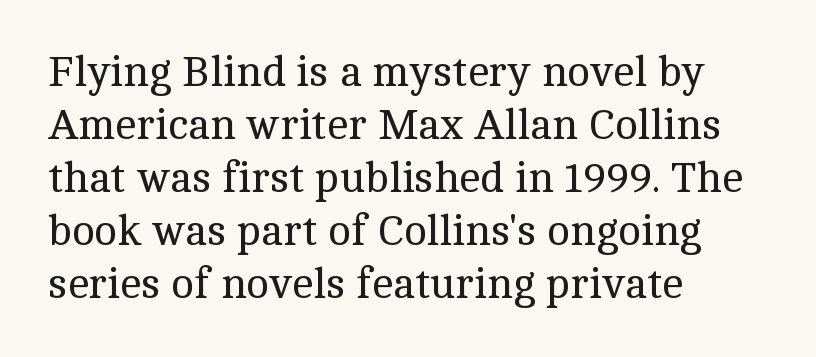
The image shows 43 px regular-weight serif type, upright; set left-aligned, line spacing 1.23x, normal letter spacing, not underlined; a medium x-height.
